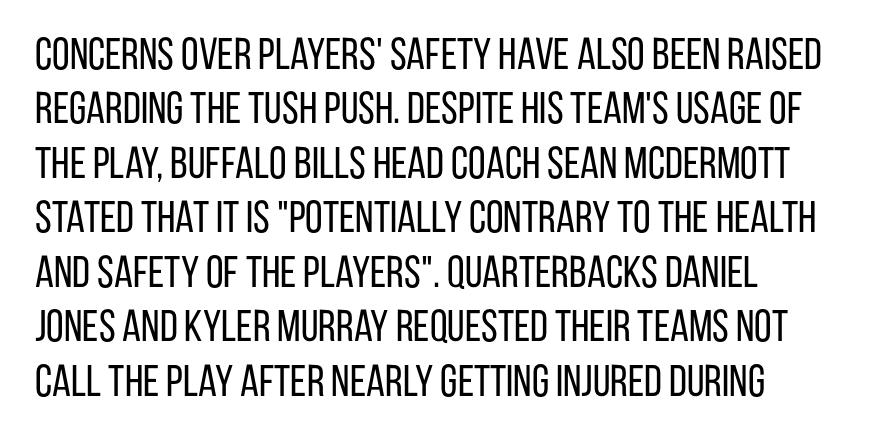
What stands out about the letter spacing? Nothing — it is the standard amount. A roman cut, with each character standing at attention. Spacing verdict: proportional, widths tailored to each character. Summary of weight: not heavy and not bold. A bare baseline throughout the passage.
